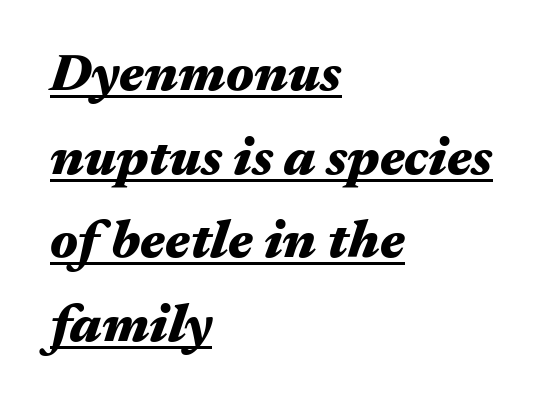
{"italic": "yes", "lean": "right", "slant_degrees": 17, "bold": "yes", "weight": "heavy", "width": "wide", "stroke_contrast": "medium", "x_height": "medium", "monospaced": "no", "underline": "yes", "align": "left", "line_spacing": "normal", "line_spacing_ratio": 1.55, "letter_spacing": "normal", "letter_spacing_em": 0.0, "glyph_px": 54}
